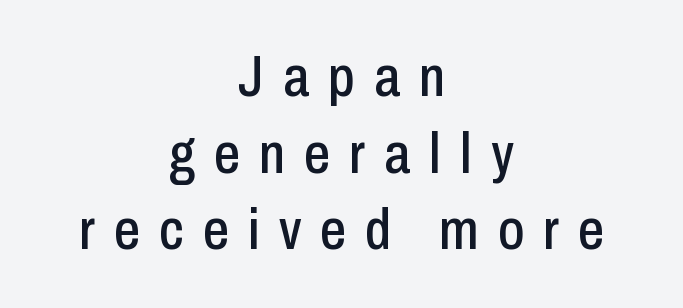
The image shows 58 px condensed sans-serif type, upright; set centered, normal line spacing (1.32x), unusually wide letter spacing (+0.33 em), not underlined; low stroke contrast and a medium x-height.
